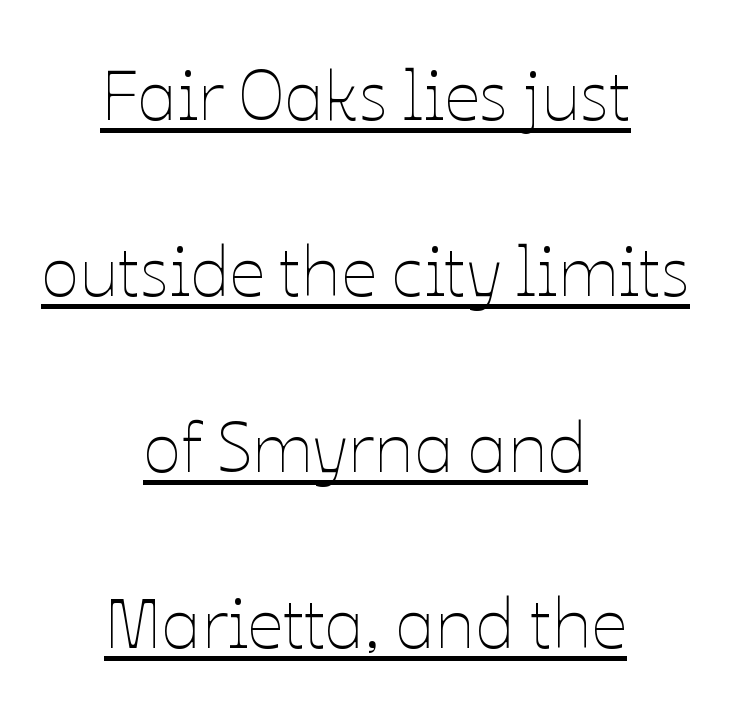
Q: Is the text bold? A: No.
Q: Is the text italic (slanted)? A: No, it is upright.
Q: Is the text underlined? A: Yes.
Q: How is the paragraph aligned? A: Centered.
Q: Is the spacing between letters normal or unusually wide? A: Normal.
Q: Is the spacing between lines tight, normal or loose? A: Loose.
Q: Width (condensed, normal, or wide)? A: Normal.
Q: Stroke contrast? A: Low.
Q: x-height? A: Medium.
Q: Monospaced? A: No.
